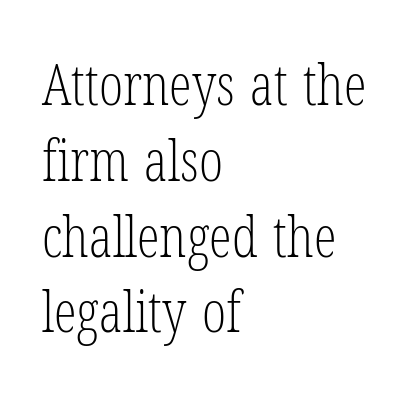
Q: Is the text bold? A: No.
Q: Is the text italic (slanted)? A: No, it is upright.
Q: Is the typeface a serif or a sans-serif typeface? A: Serif.
Q: Is the text underlined? A: No.
Q: How is the paragraph aligned? A: Left-aligned.
Q: Is the spacing between letters normal or unusually wide? A: Normal.
Q: Is the spacing between lines tight, normal or loose? A: Normal.
Q: Width (condensed, normal, or wide)? A: Condensed.
Q: Stroke contrast? A: Low.
Q: x-height? A: Medium.
Q: Monospaced? A: No.
